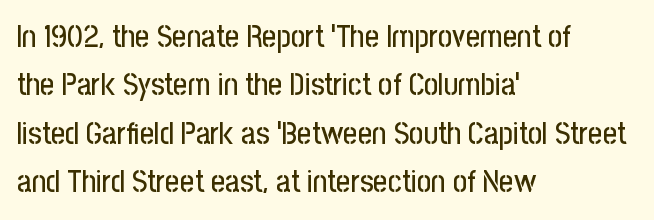
Q: Is the text italic (slanted)? A: No, it is upright.
Q: Is the typeface a serif or a sans-serif typeface? A: Sans-serif.
Q: Is the text underlined? A: No.
Q: How is the paragraph aligned? A: Left-aligned.
Q: Is the spacing between letters normal or unusually wide? A: Normal.
Q: Is the spacing between lines tight, normal or loose? A: Normal.
Q: Width (condensed, normal, or wide)? A: Condensed.
Q: Stroke contrast? A: Low.
Q: x-height? A: Medium.
Q: Monospaced? A: No.
